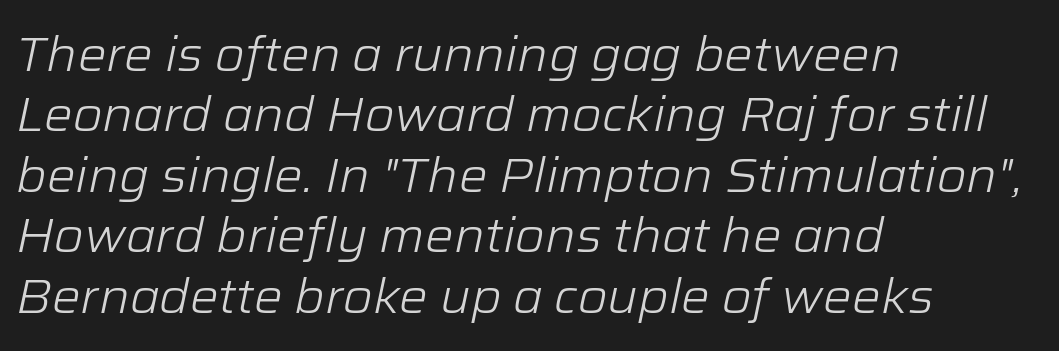
Q: Is the text bold? A: No.
Q: Is the text italic (slanted)? A: Yes, it leans right by about 12 degrees.
Q: Is the text underlined? A: No.
Q: How is the paragraph aligned? A: Left-aligned.
Q: Is the spacing between letters normal or unusually wide? A: Normal.
Q: Is the spacing between lines tight, normal or loose? A: Normal.
Q: Width (condensed, normal, or wide)? A: Normal.
Q: Stroke contrast? A: Low.
Q: x-height? A: Medium.
Q: Monospaced? A: No.
